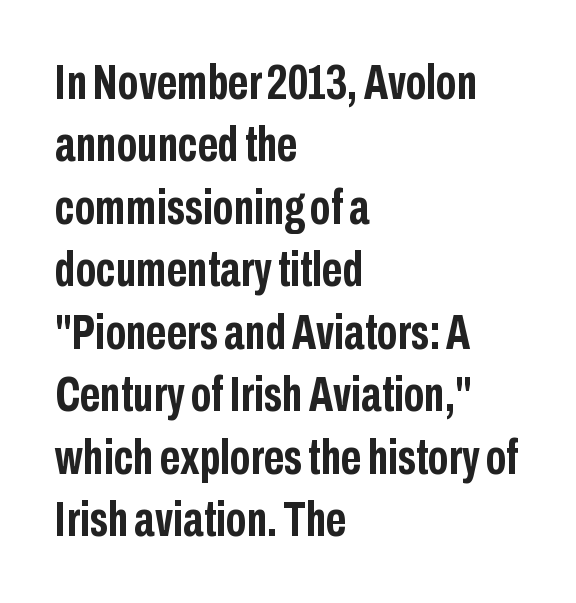
Q: Is the text bold? A: Yes.
Q: Is the text italic (slanted)? A: No, it is upright.
Q: Is the typeface a serif or a sans-serif typeface? A: Sans-serif.
Q: Is the text underlined? A: No.
Q: How is the paragraph aligned? A: Left-aligned.
Q: Is the spacing between letters normal or unusually wide? A: Normal.
Q: Is the spacing between lines tight, normal or loose? A: Normal.
Q: Width (condensed, normal, or wide)? A: Condensed.
Q: Stroke contrast? A: Low.
Q: x-height? A: Medium.
Q: Monospaced? A: No.
